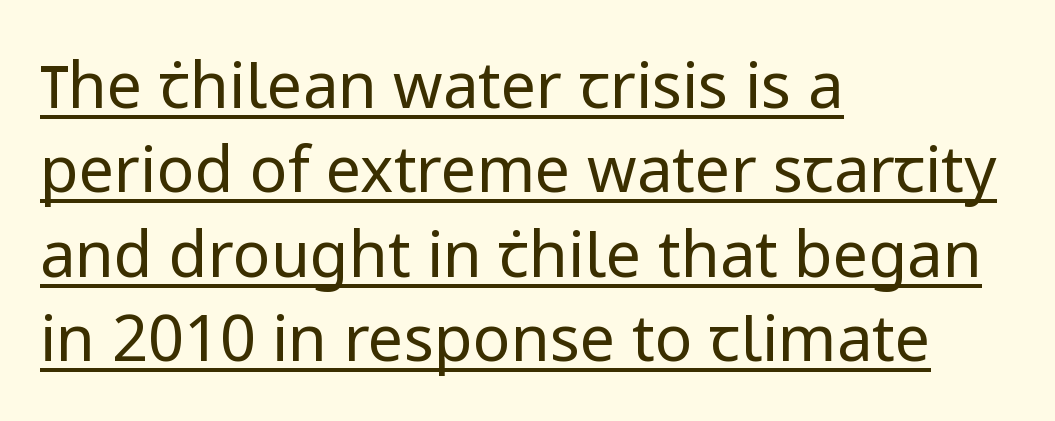
The image shows 63 px regular-weight sans-serif type, upright; set left-aligned, normal line spacing (1.34x), normal letter spacing, underlined; low stroke contrast and a medium x-height.
